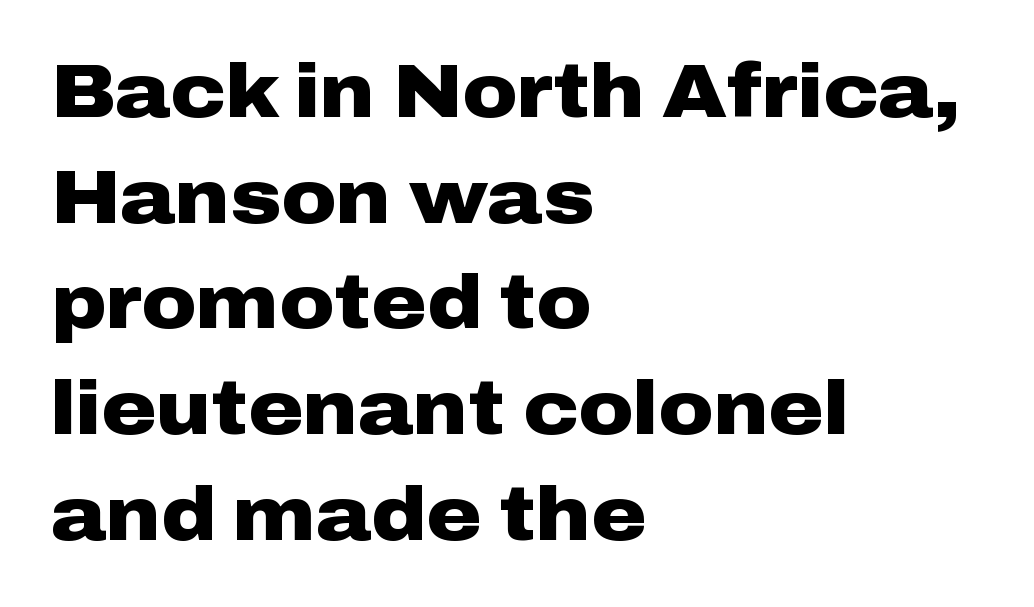
Q: Is the text bold? A: Yes.
Q: Is the text italic (slanted)? A: No, it is upright.
Q: Is the typeface a serif or a sans-serif typeface? A: Sans-serif.
Q: Is the text underlined? A: No.
Q: How is the paragraph aligned? A: Left-aligned.
Q: Is the spacing between letters normal or unusually wide? A: Normal.
Q: Is the spacing between lines tight, normal or loose? A: Normal.
Q: Width (condensed, normal, or wide)? A: Wide.
Q: Stroke contrast? A: Low.
Q: x-height? A: Medium.
Q: Monospaced? A: No.
